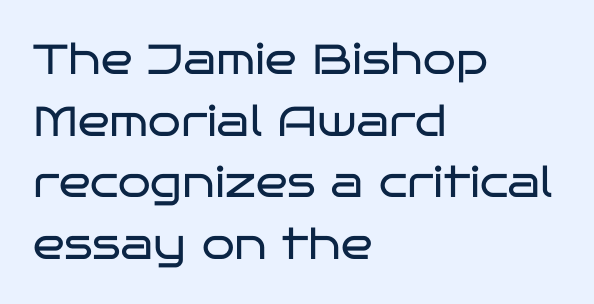
{"serif": "no", "italic": "no", "bold": "no", "weight": "regular", "width": "wide", "stroke_contrast": "low", "x_height": "large", "monospaced": "no", "underline": "no", "align": "left", "line_spacing": "normal", "line_spacing_ratio": 1.47, "letter_spacing": "normal", "letter_spacing_em": 0.0, "glyph_px": 42}
